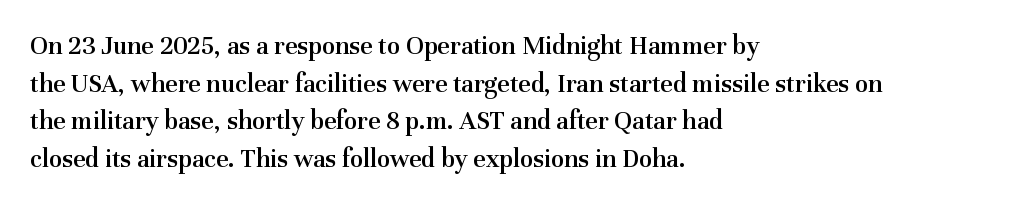
{"italic": "no", "bold": "semi", "underline": "no", "align": "left", "line_spacing": "normal", "line_spacing_ratio": 1.39, "letter_spacing": "normal", "letter_spacing_em": 0.0, "glyph_px": 27}
